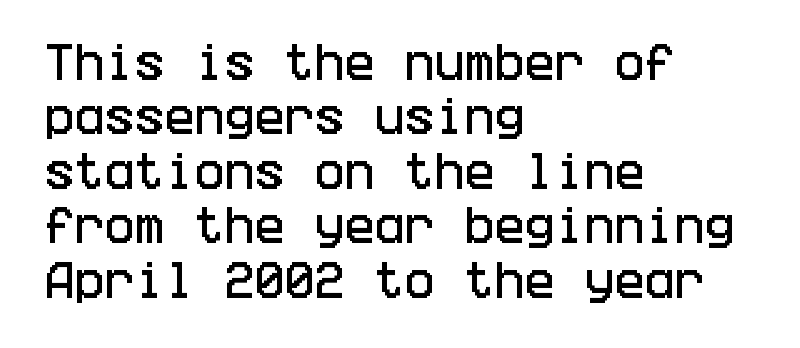
The block of text has a typical density, with ordinary space between rows. I'd call this a sans setting — the letters go barefoot. Line beginnings align vertically; line endings do not. Posture: straight, roman, zero tilt.
